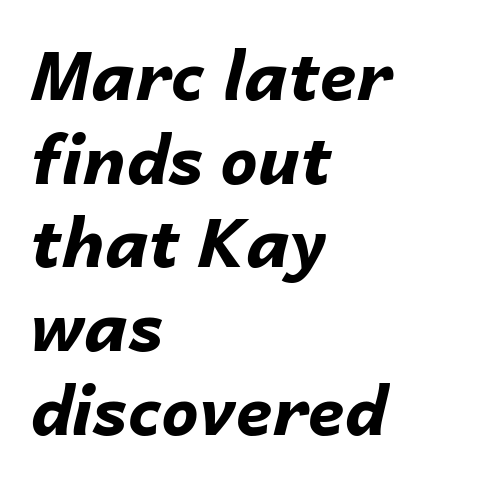
Q: Is the text bold? A: Yes.
Q: Is the text italic (slanted)? A: Yes, it leans right by about 14 degrees.
Q: Is the text underlined? A: No.
Q: How is the paragraph aligned? A: Left-aligned.
Q: Is the spacing between letters normal or unusually wide? A: Normal.
Q: Is the spacing between lines tight, normal or loose? A: Normal.
Q: Width (condensed, normal, or wide)? A: Normal.
Q: Stroke contrast? A: Low.
Q: x-height? A: Medium.
Q: Monospaced? A: No.
